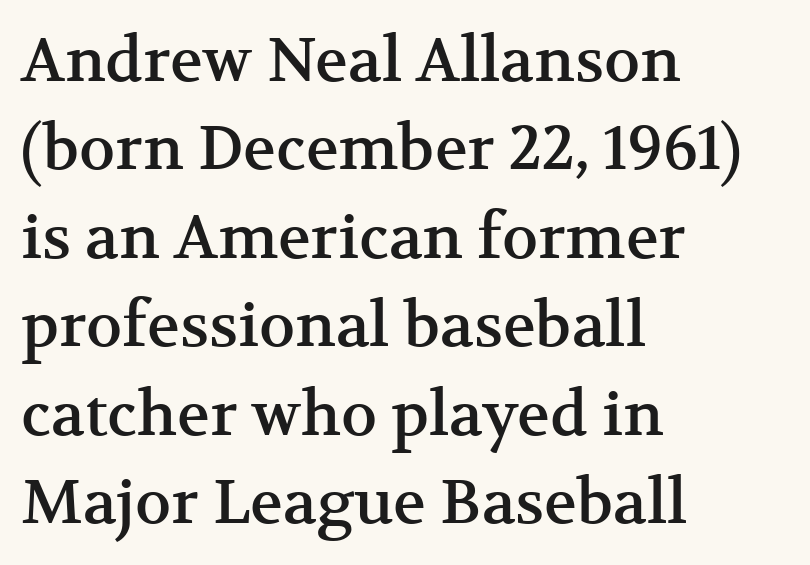
The image shows 61 px serif type, upright; set left-aligned, normal line spacing (1.45x), normal letter spacing, not underlined; medium stroke contrast and a medium x-height.
